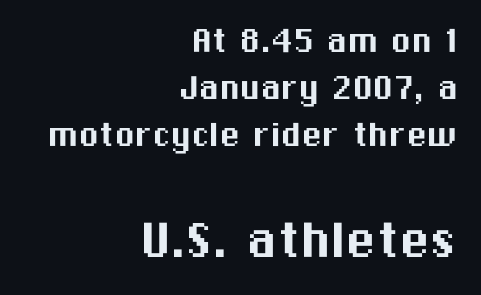
Q: Is the text italic (slanted)? A: No, it is upright.
Q: Is the typeface a serif or a sans-serif typeface? A: Sans-serif.
Q: Is the text underlined? A: No.
Q: How is the paragraph aligned? A: Right-aligned.
Q: Is the spacing between letters normal or unusually wide? A: Normal.
Q: Is the spacing between lines tight, normal or loose? A: Tight.
Q: Which block of text is set in a larger size, the first (top) or the second (bottom)? A: The second (bottom) one.
Q: Width (condensed, normal, or wide)? A: Normal.
Q: Stroke contrast? A: Medium.
Q: x-height? A: Medium.
Q: Monospaced? A: No.
